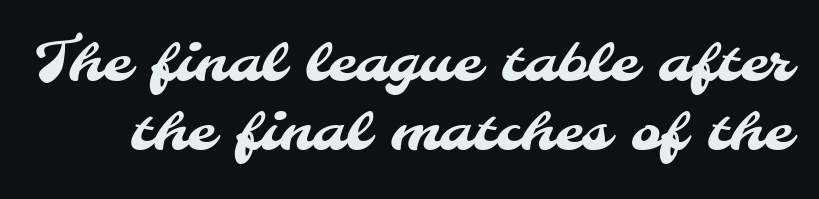
Nobody touched the tracking dial on this one. Check the space under the baseline: it is left empty. No feet cap the strokes, marking this as sans-serif type. The letters advance in unequal steps, a hallmark of proportional type.
